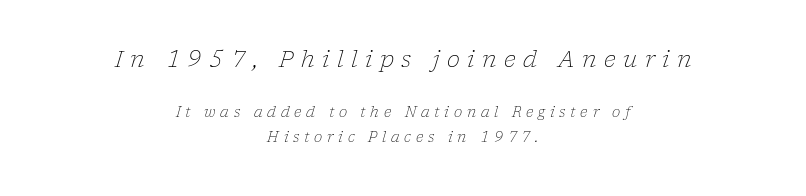
The image shows 22 px text type, italic (leaning right); set centered, line spacing 1.75x, unusually wide letter spacing (+0.34 em), not underlined; the first (top) block is 1.57x larger.
